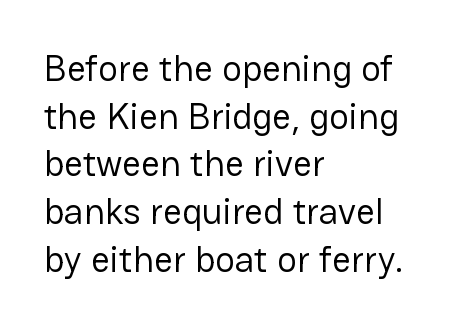
The image shows 37 px regular-weight sans-serif type, upright; set left-aligned, normal line spacing (1.29x), normal letter spacing, not underlined; low stroke contrast and a medium x-height.
